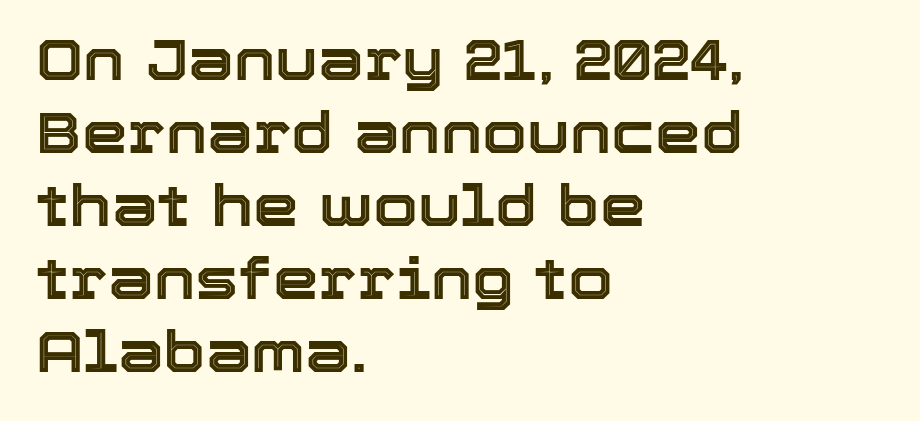
Leading: standard. Short note: letters normally spaced. A roman cut, with each character standing at attention. The string is rendered with underlining switched off.
